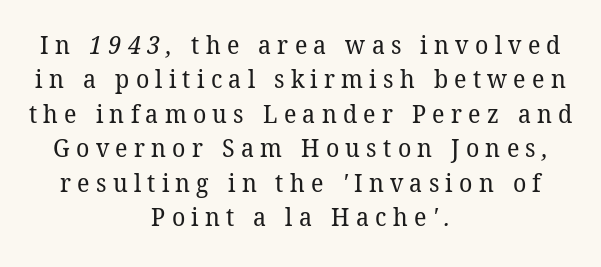
Q: Is the text bold? A: No.
Q: Is the text underlined? A: No.
Q: How is the paragraph aligned? A: Centered.
Q: Is the spacing between letters normal or unusually wide? A: Unusually wide.
Q: Is the spacing between lines tight, normal or loose? A: Normal.
